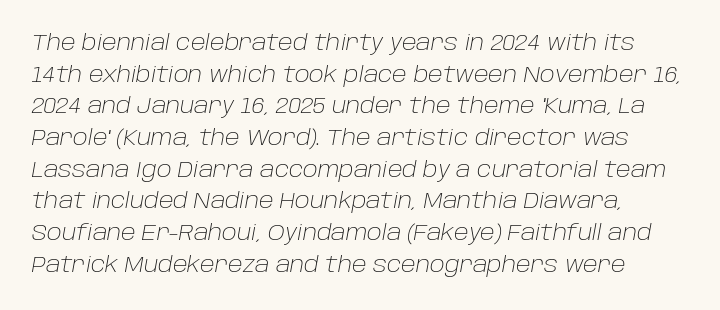
This sample keeps an unexceptional amount of space between lines. The face looks like a standard text weight, possibly lighter. Just letters on the line, the space beneath them empty. The letterforms sit shoulder to shoulder at normal distance. An italicized treatment has been applied to the whole sample.
